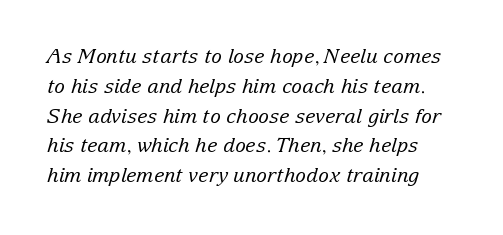
{"italic": "yes", "lean": "right", "slant_degrees": 15, "bold": "no", "underline": "no", "line_spacing": "normal", "line_spacing_ratio": 1.49, "letter_spacing": "normal", "letter_spacing_em": 0.0, "glyph_px": 20}
